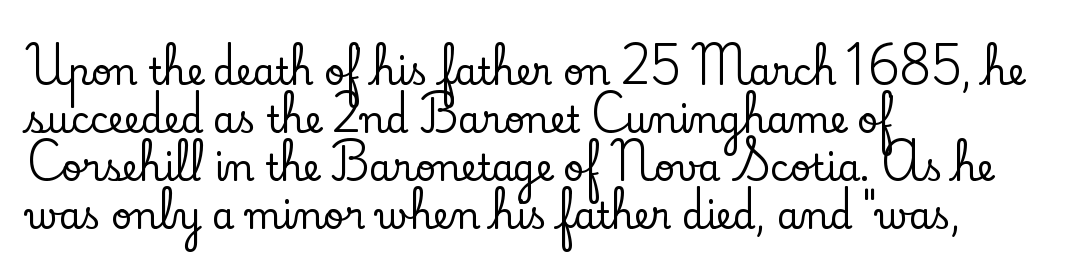
How would I describe the line gaps? Plain and ordinary. Glyph-to-glyph distance matches everyday printed text. A bare baseline throughout the passage. Each letter keeps its own natural width here, so spacing adapts to shape. The setting favours the left margin, as ordinary paragraphs usually do. No italicization has been applied; the sample stays upright.
